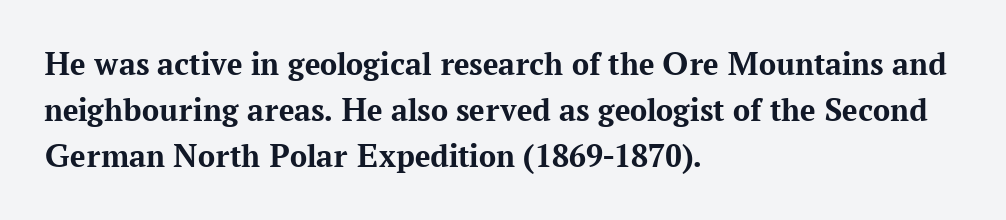
Varying glyph widths throughout — classic text-font behaviour. Casual observation: everything's shoved over to the left. This rendering leaves character spacing at its baseline value. The letters stand upright; this is a roman face. Chunky letters — that's bold for sure. The space beneath each line is pristine and unruled.
